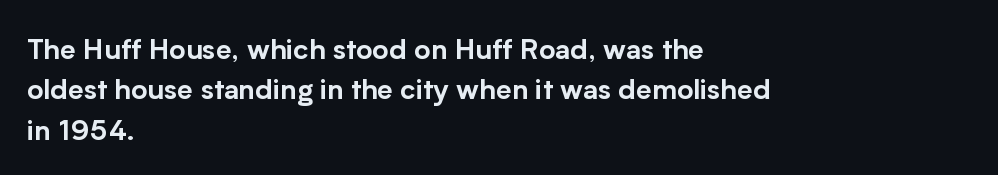
The image shows 28 px sans-serif type, upright; set left-aligned, normal line spacing (1.44x), normal letter spacing, not underlined; low stroke contrast and a medium x-height.
